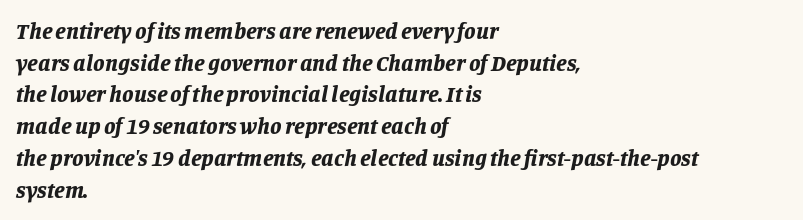
The image shows 23 px bold type, italic (leaning right); set left-aligned, normal line spacing (1.38x), normal letter spacing, not underlined.
